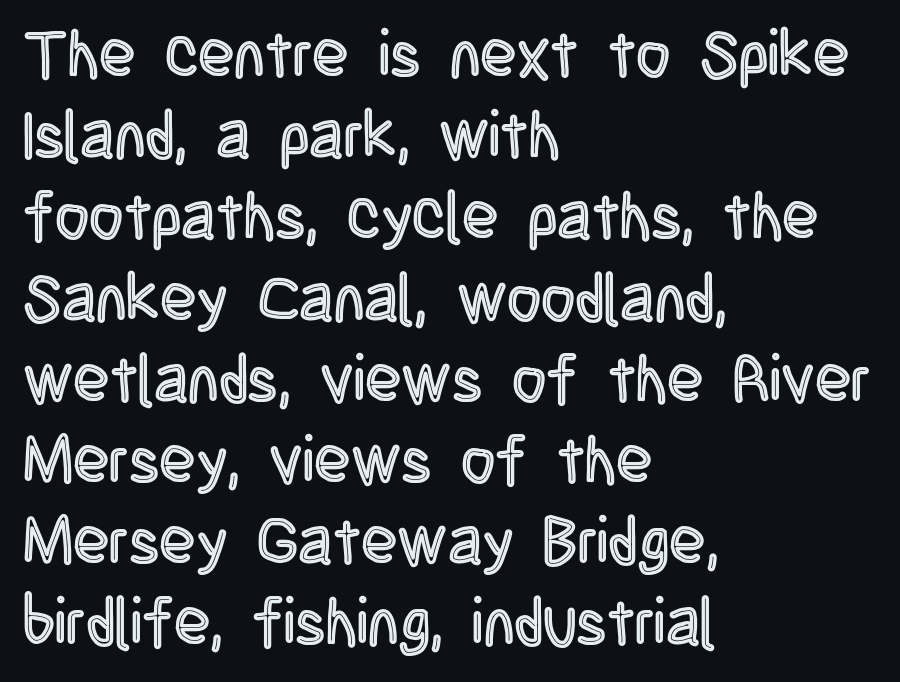
One-word summary of the alignment: left. Ordinary non-slanted type is in use. Students, note that the glyphs here touch the page at normal intervals. Think of a printed novel: that variable character pitch is what you see here.
